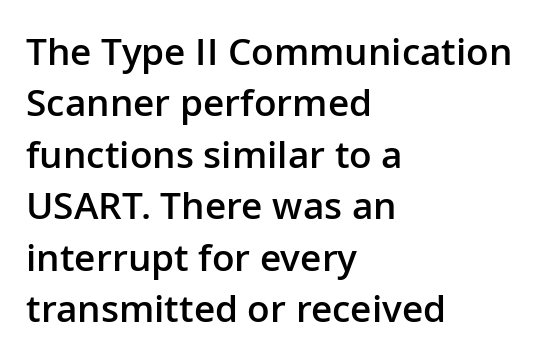
The image shows 37 px semibold sans-serif type, upright; set left-aligned, normal line spacing (1.39x), normal letter spacing, not underlined; low stroke contrast and a medium x-height.
